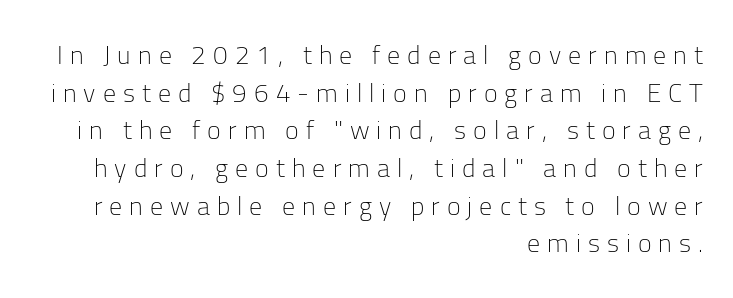
The image shows 26 px text type, upright; set right-aligned, normal line spacing (1.45x), unusually wide letter spacing (+0.27 em), not underlined.
